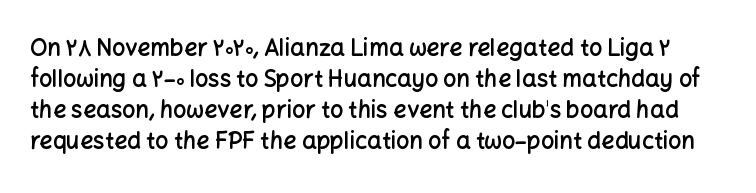
Unlike italic type, these characters show no tilt at all. Between one letter and the next there's only the usual sliver of space. The space directly below the letters is spotless. If you measured baseline to baseline, you'd find a middling distance. The letters are semibold — heavier than regular but short of a full bold.
